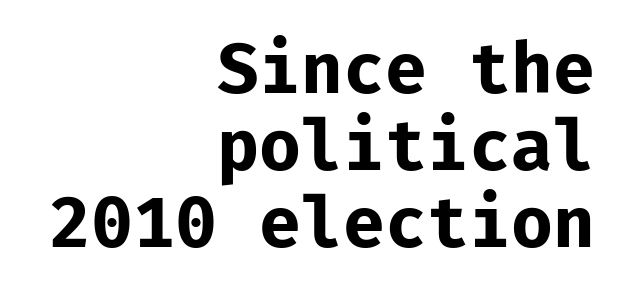
Whoever set this chose condensed vertical rhythm over breathing room. Glance below the letters and you will spot only blank space. Spacing verdict: monospaced, one width for all characters. This rendering employs a face without finishing strokes, i.e., a sans-serif. The rag falls on the left side of this text block.
